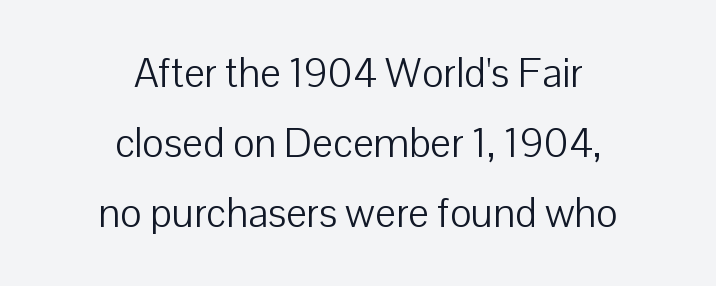
{"serif": "no", "italic": "no", "bold": "no", "weight": "light", "width": "normal", "stroke_contrast": "low", "x_height": "medium", "monospaced": "no", "underline": "no", "align": "center", "line_spacing_ratio": 1.71, "letter_spacing": "normal", "letter_spacing_em": 0.0, "glyph_px": 41}
